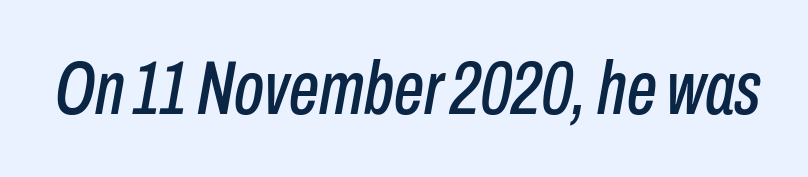
Each letter keeps its own natural width here, so spacing adapts to shape. Words float on clear page, feet unadorned. The letterforms sit shoulder to shoulder at normal distance. Rendered with sloped, italic letterforms.
